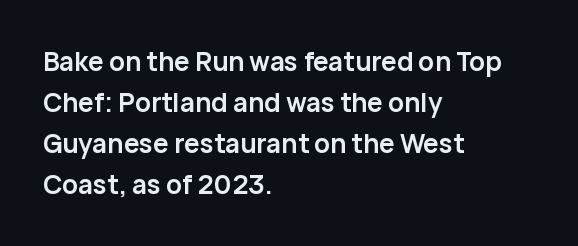
Q: Is the text bold? A: Yes.
Q: Is the text italic (slanted)? A: No, it is upright.
Q: Is the text underlined? A: No.
Q: How is the paragraph aligned? A: Left-aligned.
Q: Is the spacing between letters normal or unusually wide? A: Normal.
Q: Is the spacing between lines tight, normal or loose? A: Normal.
